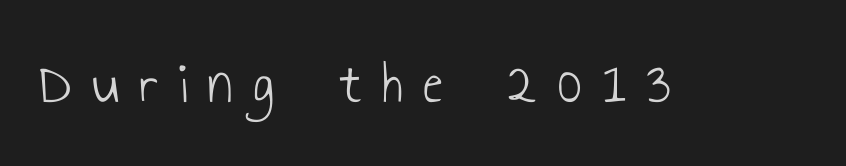
{"serif": "no", "italic": "no", "bold": "no", "weight": "light", "width": "condensed", "stroke_contrast": "low", "x_height": "small", "monospaced": "no", "underline": "no", "letter_spacing": "wide", "letter_spacing_em": 0.34, "glyph_px": 61}
